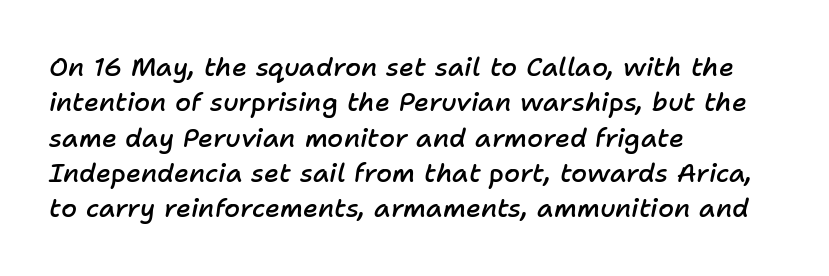
The image shows 26 px text type, italic (leaning right); set left-aligned, normal line spacing (1.36x), normal letter spacing, not underlined.
